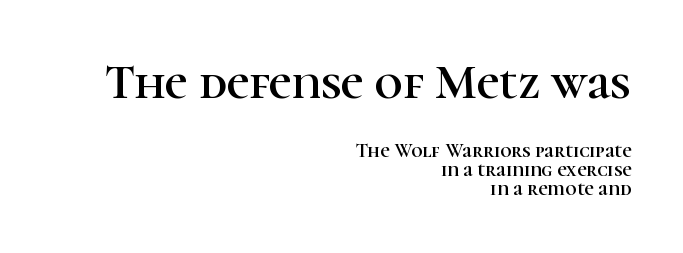
{"serif": "yes", "italic": "no", "width": "normal", "stroke_contrast": "high", "x_height": "medium", "monospaced": "no", "underline": "no", "align": "right", "line_spacing": "tight", "line_spacing_ratio": 0.95, "letter_spacing": "normal", "letter_spacing_em": 0.0, "larger_block": "first", "size_ratio": 2.45, "glyph_px": 49}
